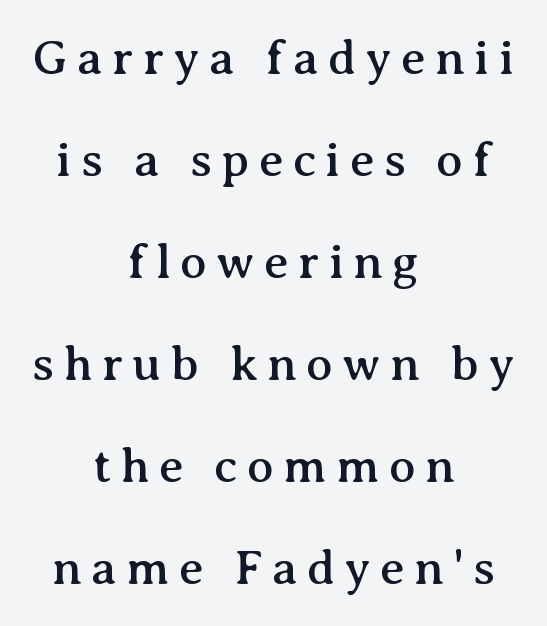
Q: Is the text italic (slanted)? A: No, it is upright.
Q: Is the typeface a serif or a sans-serif typeface? A: Serif.
Q: Is the text underlined? A: No.
Q: How is the paragraph aligned? A: Centered.
Q: Is the spacing between lines tight, normal or loose? A: Loose.
Q: Width (condensed, normal, or wide)? A: Normal.
Q: Stroke contrast? A: Medium.
Q: x-height? A: Medium.
Q: Monospaced? A: No.
